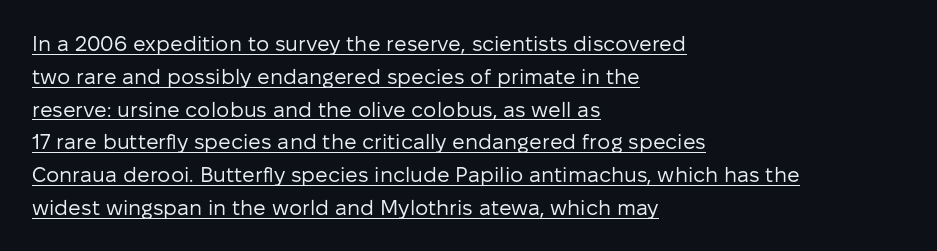
Q: Is the text bold? A: No.
Q: Is the text italic (slanted)? A: No, it is upright.
Q: Is the text underlined? A: Yes.
Q: How is the paragraph aligned? A: Left-aligned.
Q: Is the spacing between letters normal or unusually wide? A: Normal.
Q: Is the spacing between lines tight, normal or loose? A: Normal.
